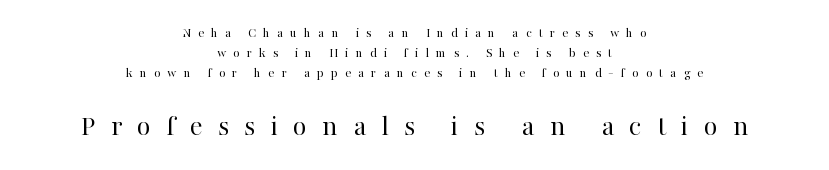
In terms of leading, this rendering sits right in the middle. The specimen reads as upright at a glance. Lines of text with bare space underneath. Unlike a clean sans, this face finishes its strokes with serifs. Honestly, the letter spacing is so wide it's the main thing you notice. Is this a fixed-width face? No — the glyphs have proportional, varying widths.
